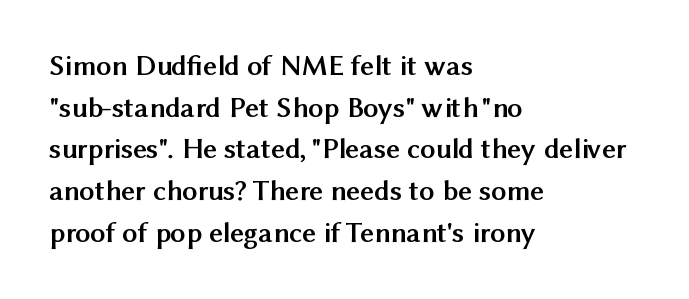
The space between consecutive lines is moderate. Posture: vertical. Students, note that the glyphs here touch the page at normal intervals. Proportional: the letters do not fall into vertical columns.
